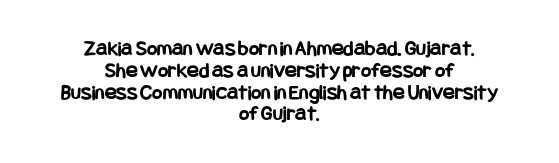
The image shows 22 px bold type, upright; set centered, tight line spacing (0.99x), normal letter spacing, not underlined.
